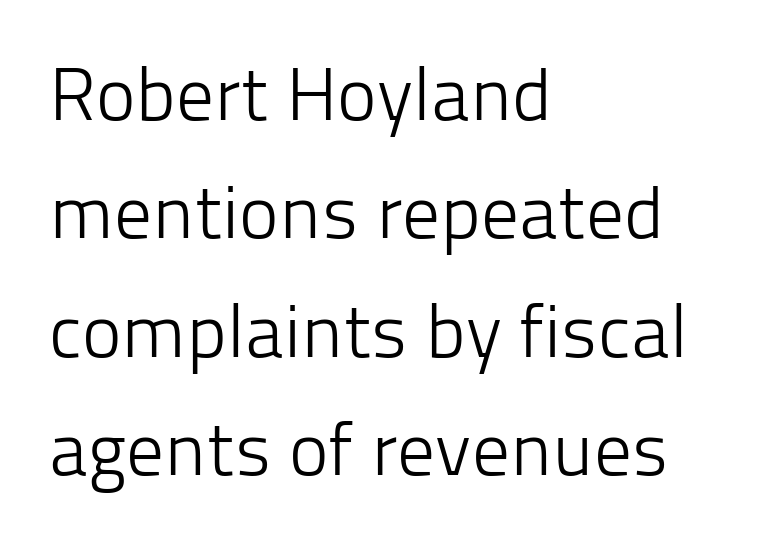
Q: Is the text bold? A: No.
Q: Is the text italic (slanted)? A: No, it is upright.
Q: Is the typeface a serif or a sans-serif typeface? A: Sans-serif.
Q: Is the text underlined? A: No.
Q: How is the paragraph aligned? A: Left-aligned.
Q: Is the spacing between letters normal or unusually wide? A: Normal.
Q: Is the spacing between lines tight, normal or loose? A: Normal.
Q: Width (condensed, normal, or wide)? A: Normal.
Q: Stroke contrast? A: Low.
Q: x-height? A: Medium.
Q: Monospaced? A: No.
